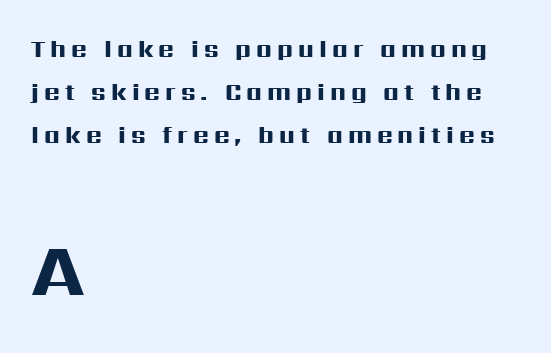
Q: Is the text bold? A: Yes.
Q: Is the text italic (slanted)? A: No, it is upright.
Q: Is the typeface a serif or a sans-serif typeface? A: Sans-serif.
Q: Is the text underlined? A: No.
Q: How is the paragraph aligned? A: Left-aligned.
Q: Is the spacing between letters normal or unusually wide? A: Unusually wide.
Q: Which block of text is set in a larger size, the first (top) or the second (bottom)? A: The second (bottom) one.
Q: Width (condensed, normal, or wide)? A: Wide.
Q: Stroke contrast? A: High.
Q: x-height? A: Medium.
Q: Monospaced? A: No.
